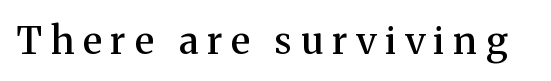
Q: Is the text bold? A: Semi-bold.
Q: Is the text italic (slanted)? A: No, it is upright.
Q: Is the typeface a serif or a sans-serif typeface? A: Serif.
Q: Is the text underlined? A: No.
Q: Is the spacing between letters normal or unusually wide? A: Unusually wide.
Q: Width (condensed, normal, or wide)? A: Normal.
Q: Stroke contrast? A: Medium.
Q: x-height? A: Medium.
Q: Monospaced? A: No.
